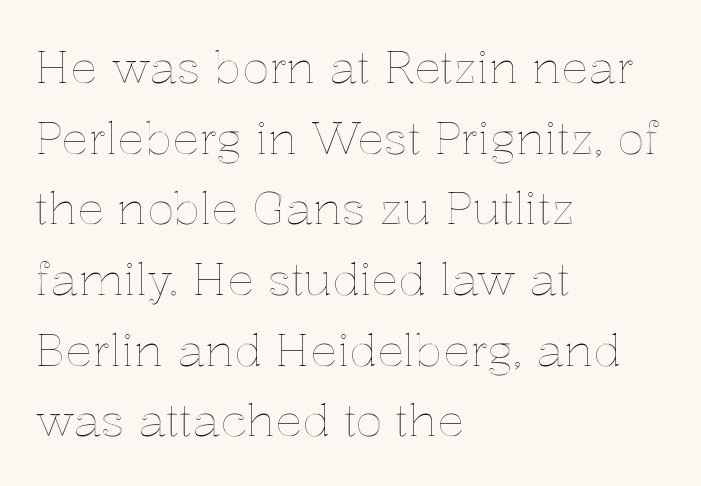
Q: Is the text italic (slanted)? A: No, it is upright.
Q: Is the text underlined? A: No.
Q: How is the paragraph aligned? A: Left-aligned.
Q: Is the spacing between letters normal or unusually wide? A: Normal.
Q: Is the spacing between lines tight, normal or loose? A: Normal.
Q: Width (condensed, normal, or wide)? A: Normal.
Q: x-height? A: Medium.
Q: Monospaced? A: No.
